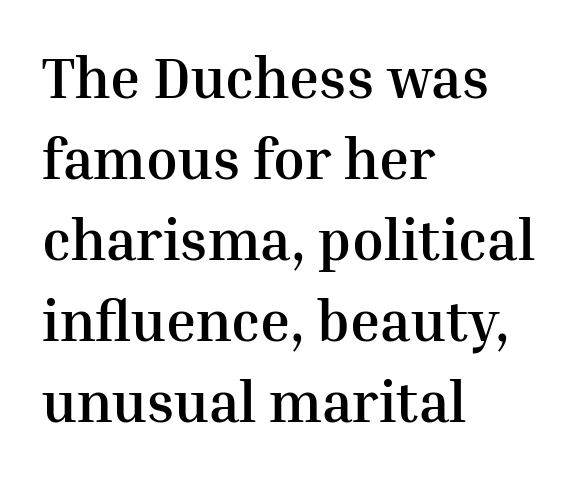
The lines in this sample share a left origin and differ only in where they stop. Typographic density is high because the face is bold. The letters advance in unequal steps, a hallmark of proportional type. This rendering employs a face with finishing strokes, i.e., a serif. When letters stand straight like this, we call the style roman or upright.
